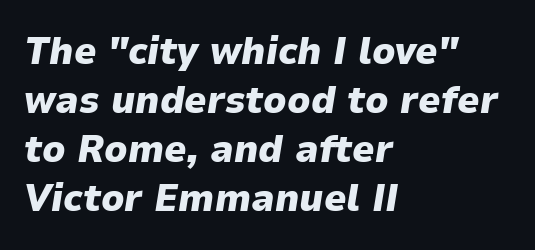
The image shows 39 px heavy type, italic (leaning right); set left-aligned, normal line spacing (1.26x), normal letter spacing, not underlined; low stroke contrast and a medium x-height.
